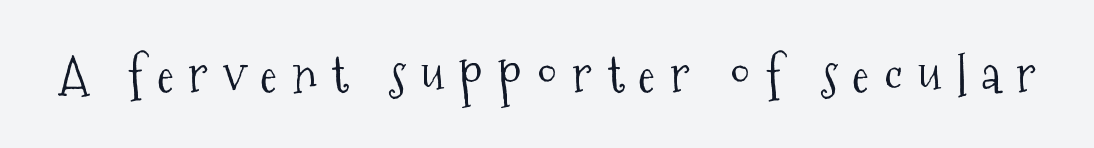
Q: Is the text bold? A: No.
Q: Is the text italic (slanted)? A: No, it is upright.
Q: Is the typeface a serif or a sans-serif typeface? A: Serif.
Q: Is the text underlined? A: No.
Q: Is the spacing between letters normal or unusually wide? A: Unusually wide.
Q: Width (condensed, normal, or wide)? A: Condensed.
Q: Stroke contrast? A: Medium.
Q: x-height? A: Medium.
Q: Monospaced? A: No.
